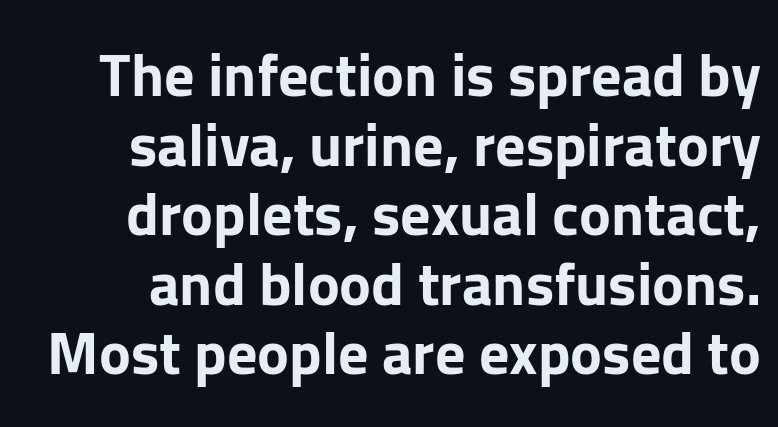
{"serif": "no", "italic": "no", "bold": "yes", "weight": "bold", "width": "normal", "stroke_contrast": "low", "x_height": "medium", "monospaced": "no", "underline": "no", "align": "right", "line_spacing_ratio": 1.16, "letter_spacing": "normal", "letter_spacing_em": 0.0, "glyph_px": 60}
